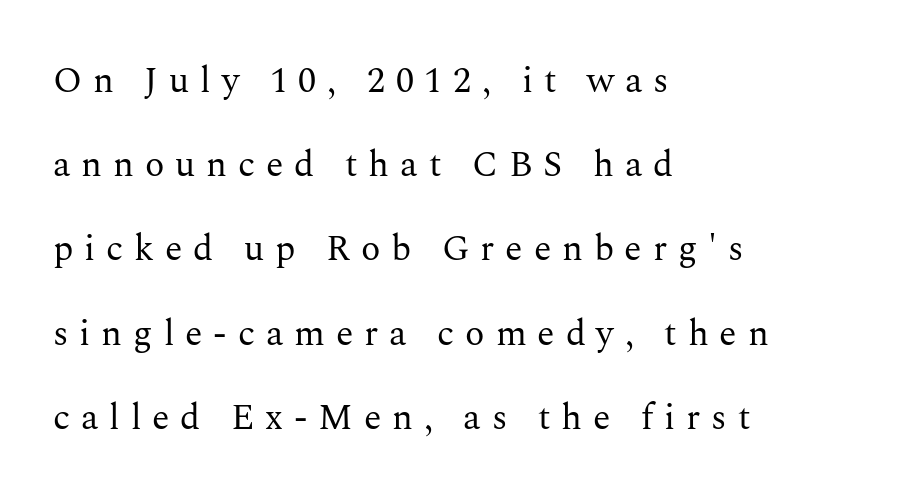
{"serif": "yes", "italic": "no", "bold": "no", "weight": "regular", "width": "normal", "stroke_contrast": "medium", "x_height": "medium", "monospaced": "no", "underline": "no", "align": "left", "line_spacing": "loose", "line_spacing_ratio": 2.34, "letter_spacing": "wide", "letter_spacing_em": 0.3, "glyph_px": 36}
